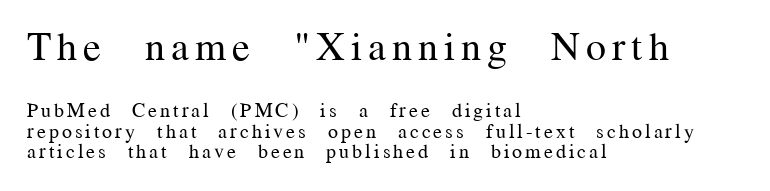
Q: Is the text bold? A: No.
Q: Is the text italic (slanted)? A: No, it is upright.
Q: Is the typeface a serif or a sans-serif typeface? A: Serif.
Q: Is the text underlined? A: No.
Q: How is the paragraph aligned? A: Left-aligned.
Q: Is the spacing between lines tight, normal or loose? A: Tight.
Q: Which block of text is set in a larger size, the first (top) or the second (bottom)? A: The first (top) one.
Q: Width (condensed, normal, or wide)? A: Normal.
Q: Stroke contrast? A: Medium.
Q: x-height? A: Medium.
Q: Monospaced? A: No.
